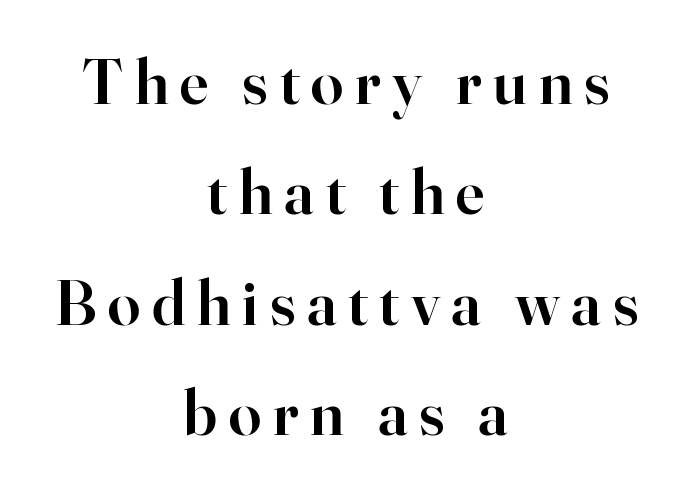
The image shows 65 px semibold serif type, upright; set centered, normal line spacing (1.7x), not underlined; high stroke contrast and a small x-height.
